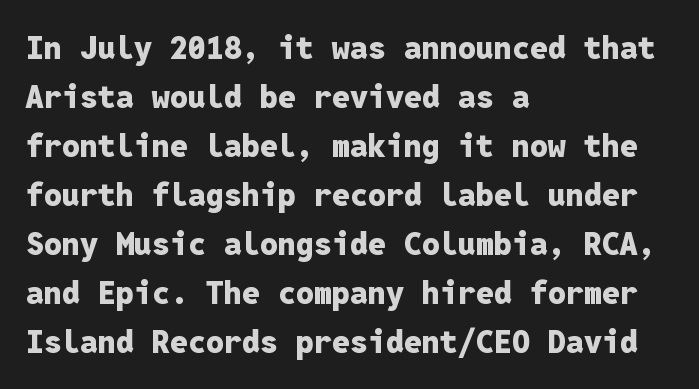
{"serif": "no", "italic": "no", "bold": "yes", "weight": "heavy", "width": "normal", "stroke_contrast": "low", "x_height": "medium", "monospaced": "yes", "underline": "no", "align": "left", "line_spacing": "normal", "line_spacing_ratio": 1.53, "letter_spacing": "normal", "letter_spacing_em": 0.0, "glyph_px": 32}
